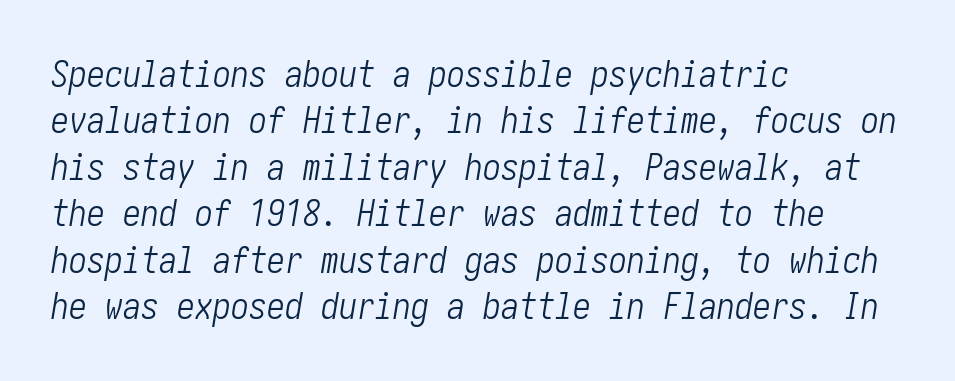
There is no visible air inserted between adjacent glyphs. Plain, unruled lines of type. Reading down the block, your eye returns to a fixed left position each line. The rows are spaced the way most documents space them.
